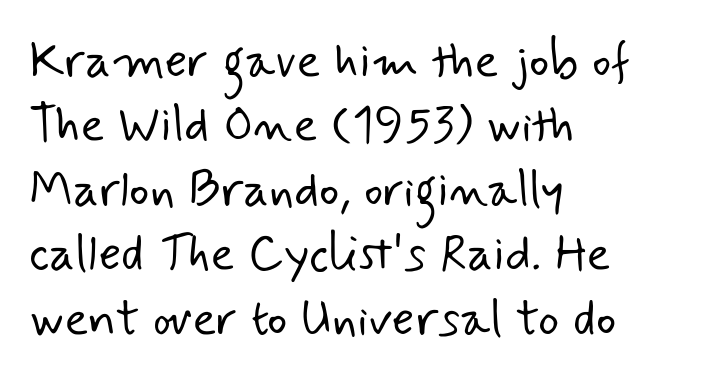
The image shows 50 px light sans-serif type; set left-aligned, normal line spacing (1.29x), normal letter spacing, not underlined; low stroke contrast and a small x-height.
